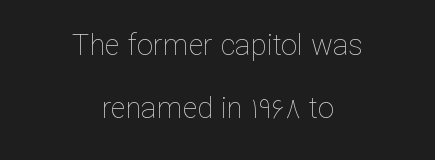
{"italic": "no", "bold": "no", "weight": "thin", "width": "normal", "stroke_contrast": "low", "x_height": "medium", "monospaced": "no", "underline": "no", "align": "center", "line_spacing": "loose", "line_spacing_ratio": 2.18, "letter_spacing": "normal", "letter_spacing_em": 0.0, "glyph_px": 29}
